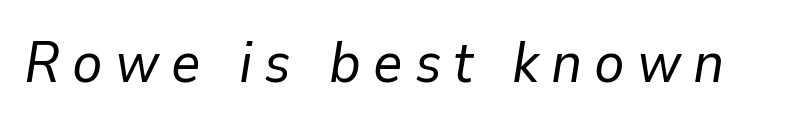
The image shows 57 px regular-weight type, italic (leaning right); set unusually wide letter spacing (+0.21 em), not underlined; low stroke contrast and a medium x-height.
